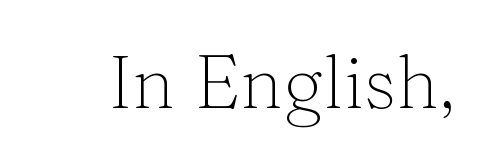
You could not count columns in this text — the font is proportionally spaced. The designer went with a serif here, giving each stem small feet. Counters stay open thanks to moderate or lighter strokes. Does extra space separate the letters? No, they use regular spacing.
